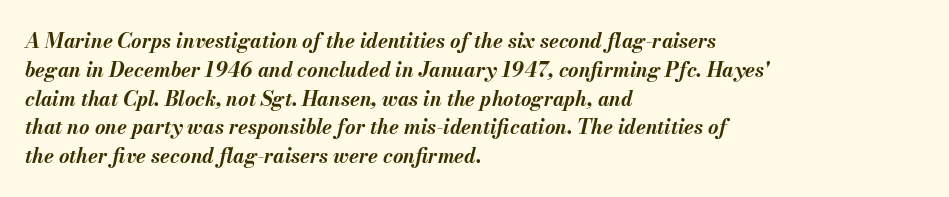
Q: Is the text bold? A: Yes.
Q: Is the text italic (slanted)? A: Yes, it leans right by about 13 degrees.
Q: Is the text underlined? A: No.
Q: How is the paragraph aligned? A: Left-aligned.
Q: Is the spacing between letters normal or unusually wide? A: Normal.
Q: Is the spacing between lines tight, normal or loose? A: Normal.
